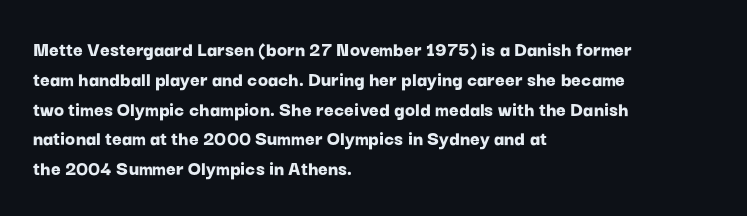
The image shows 21 px bold type, upright; set left-aligned, normal line spacing (1.42x), normal letter spacing, not underlined.
